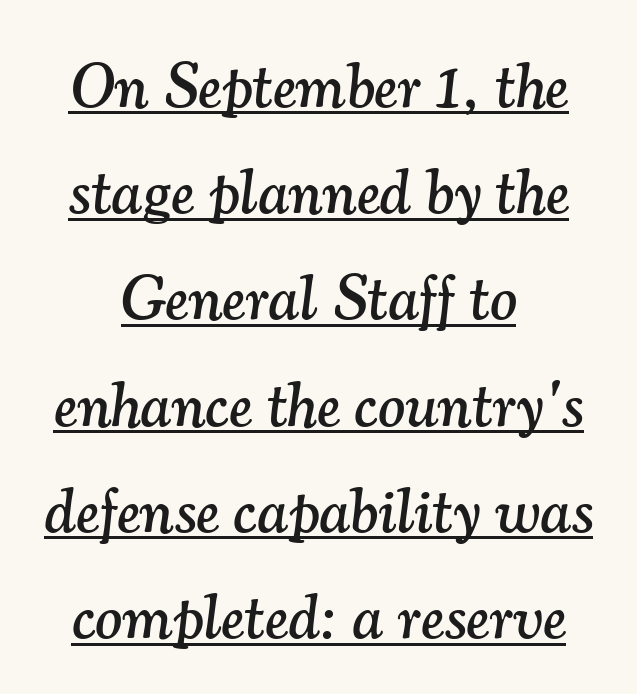
The image shows 64 px serif type, italic (leaning right); set centered, normal line spacing (1.66x), normal letter spacing, underlined; medium stroke contrast and a small x-height.
